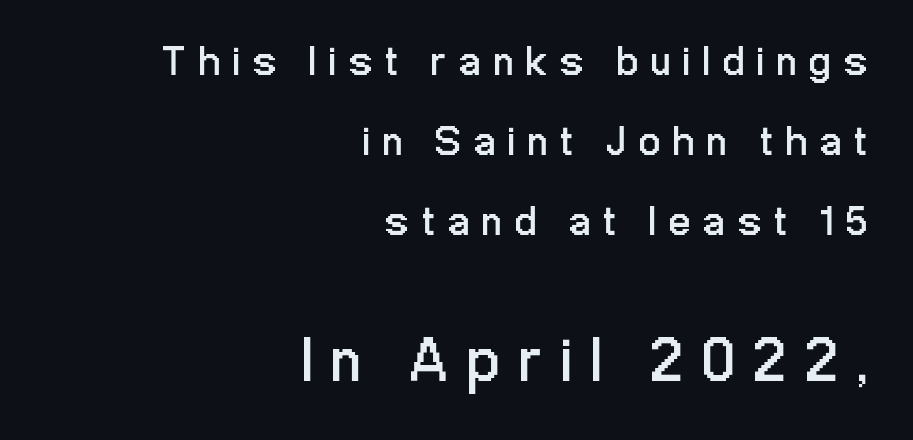
{"serif": "no", "italic": "no", "bold": "no", "weight": "regular", "width": "condensed", "stroke_contrast": "low", "x_height": "medium", "monospaced": "no", "underline": "no", "align": "right", "line_spacing": "loose", "line_spacing_ratio": 1.91, "letter_spacing": "wide", "letter_spacing_em": 0.32, "larger_block": "second", "size_ratio": 1.5, "glyph_px": 63}
